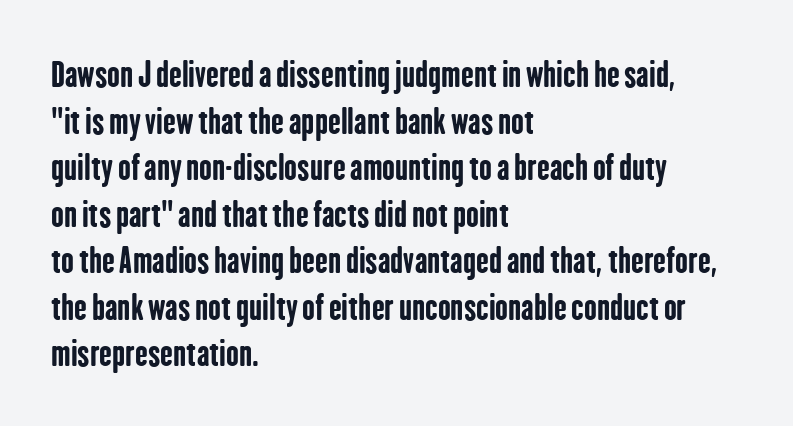
Q: Is the text bold? A: Yes.
Q: Is the text italic (slanted)? A: No, it is upright.
Q: Is the typeface a serif or a sans-serif typeface? A: Sans-serif.
Q: Is the text underlined? A: No.
Q: How is the paragraph aligned? A: Left-aligned.
Q: Is the spacing between letters normal or unusually wide? A: Normal.
Q: Is the spacing between lines tight, normal or loose? A: Normal.
Q: Width (condensed, normal, or wide)? A: Condensed.
Q: Stroke contrast? A: Low.
Q: x-height? A: Medium.
Q: Monospaced? A: No.
